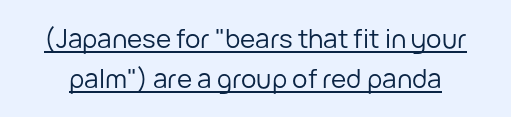
Is the type heavy? It reads as light-to-regular instead. Each word holds together tightly as a unit, with standard inter-letter gaps. Regarding leading, the lines here are spaced in the standard way. The typesetter has applied underlining to the passage shown. No italicization has been applied; the sample stays upright.
